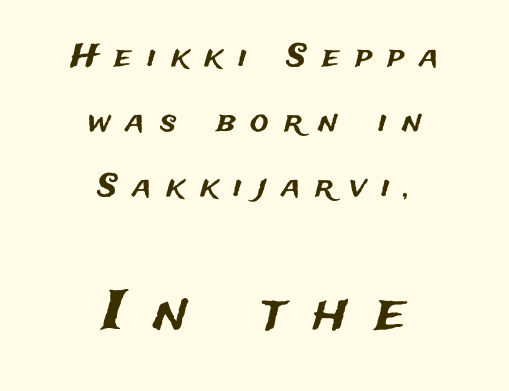
{"serif": "no", "width": "normal", "stroke_contrast": "medium", "x_height": "medium", "monospaced": "no", "underline": "no", "align": "center", "line_spacing": "loose", "line_spacing_ratio": 2.1, "letter_spacing": "wide", "letter_spacing_em": 0.5, "larger_block": "second", "size_ratio": 1.77, "glyph_px": 55}
